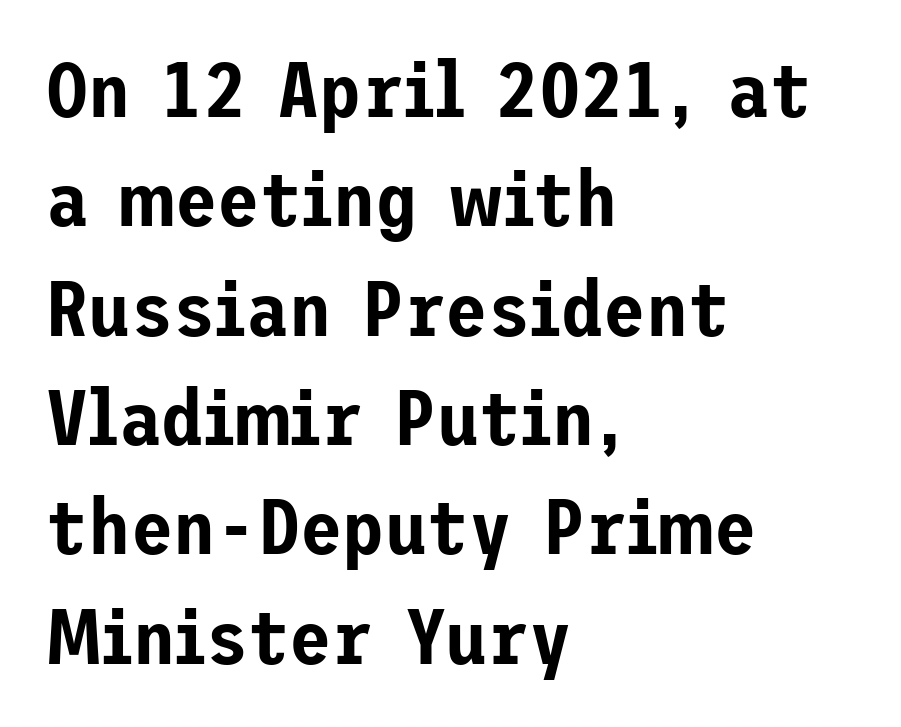
{"serif": "no", "italic": "no", "width": "normal", "stroke_contrast": "low", "x_height": "medium", "underline": "no", "align": "left", "line_spacing": "normal", "line_spacing_ratio": 1.42, "letter_spacing": "normal", "letter_spacing_em": 0.0, "glyph_px": 77}
